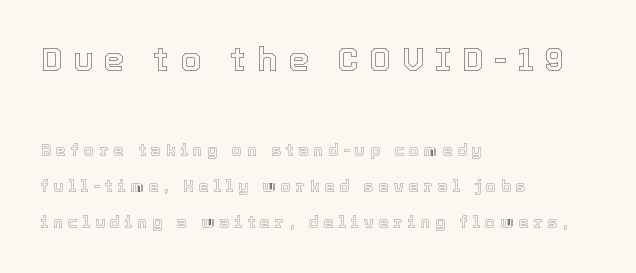
Quick note: underline off. How are the letters spaced? Widely, with obvious added tracking. A typesetter would call this proportional, since set widths differ per character. Two sizes are in play, and the larger belongs to the first block.
